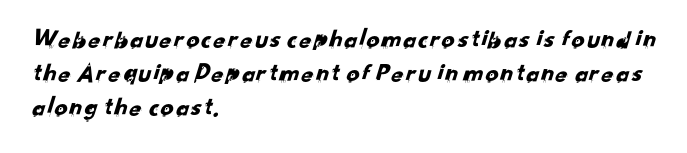
The horizontal fit of the characters is conventional and even. Visually the block forms a straight wall on the left and a jagged coastline on the right. The baseline area is clear. Vertically, the passage feels balanced, rows spaced as you'd expect.
